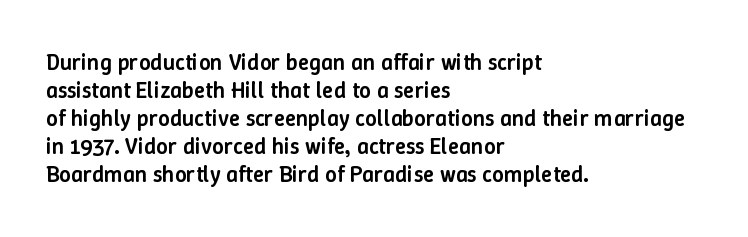
Q: Is the text bold? A: Semi-bold.
Q: Is the text italic (slanted)? A: No, it is upright.
Q: Is the text underlined? A: No.
Q: How is the paragraph aligned? A: Left-aligned.
Q: Is the spacing between letters normal or unusually wide? A: Normal.
